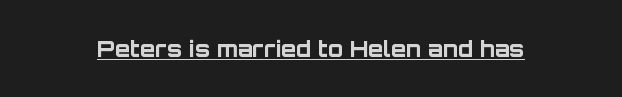
Q: Is the text bold? A: Yes.
Q: Is the text italic (slanted)? A: No, it is upright.
Q: Is the text underlined? A: Yes.
Q: Is the spacing between letters normal or unusually wide? A: Normal.
